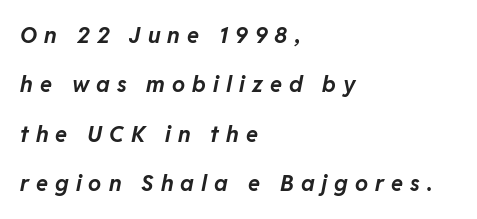
Compared with a centered layout, this one pins lines to the left instead. The line texture is sparse and dotted thanks to wide tracking. The lettering tilts uniformly, giving the passage an italic look. Horizontal bands of white between lines are thick stripes. These lines carry a lot of weight — the face is fully bold. Words float on clear page, feet unadorned.
